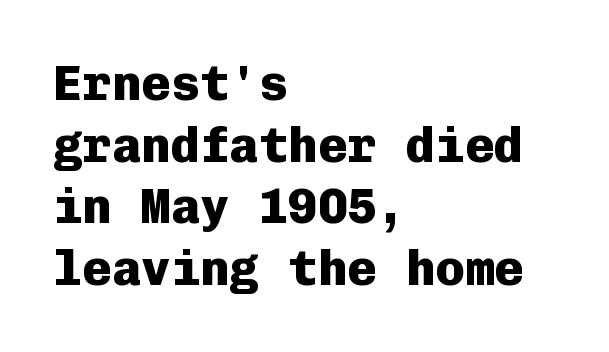
{"serif": "no", "italic": "no", "bold": "yes", "weight": "heavy", "width": "normal", "stroke_contrast": "low", "x_height": "medium", "monospaced": "yes", "underline": "no", "align": "left", "line_spacing": "normal", "line_spacing_ratio": 1.26, "letter_spacing": "normal", "letter_spacing_em": 0.0, "glyph_px": 49}
